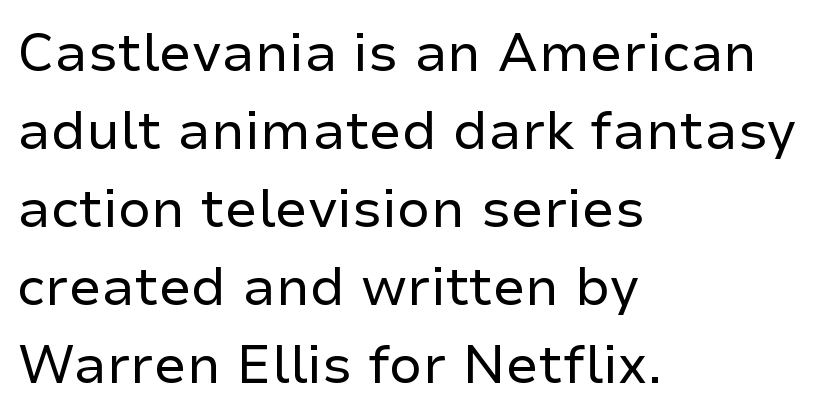
The image shows 53 px regular-weight sans-serif type, upright; set left-aligned, normal line spacing (1.47x), normal letter spacing, not underlined; low stroke contrast and a medium x-height.
